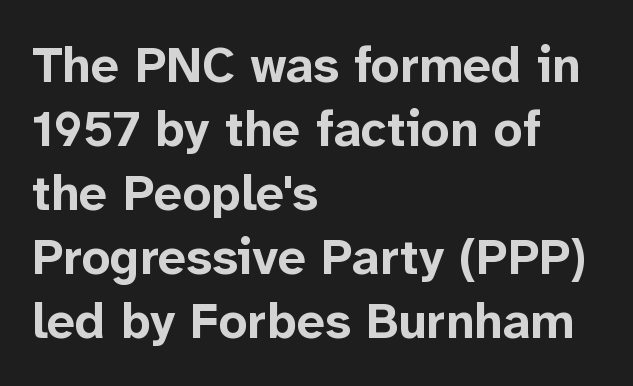
{"serif": "no", "italic": "no", "bold": "yes", "weight": "bold", "width": "normal", "stroke_contrast": "low", "x_height": "medium", "monospaced": "no", "underline": "no", "align": "left", "line_spacing": "normal", "line_spacing_ratio": 1.28, "letter_spacing": "normal", "letter_spacing_em": 0.0, "glyph_px": 50}
